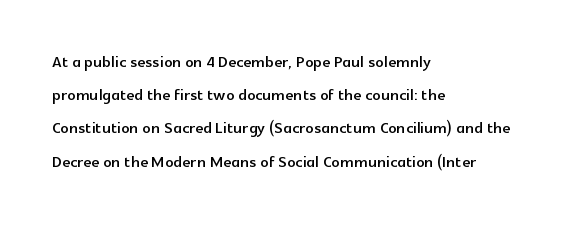
The tracking reads as untouched default to a designer's eye. Anything drawn beneath the words? Only blank space. Leading: standard. The lettering holds an erect, upright posture throughout.
